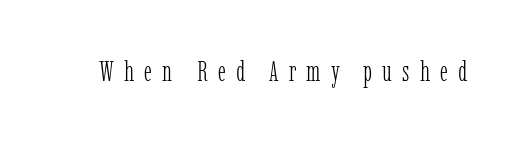
{"serif": "yes", "italic": "no", "bold": "no", "weight": "light", "width": "condensed", "stroke_contrast": "low", "x_height": "medium", "monospaced": "no", "underline": "no", "letter_spacing": "wide", "letter_spacing_em": 0.35, "glyph_px": 29}
